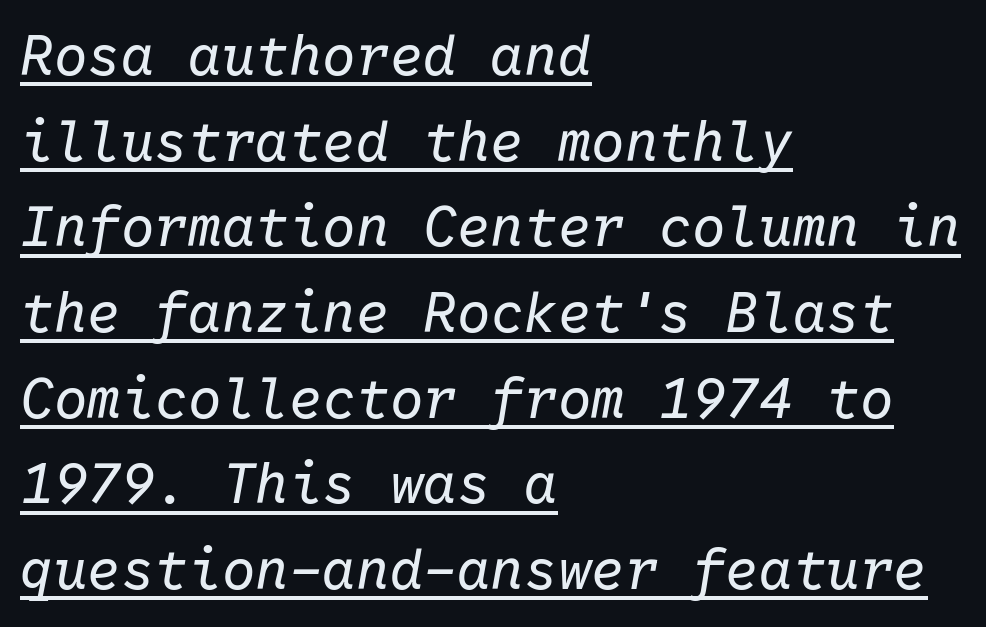
{"italic": "yes", "lean": "right", "slant_degrees": 10, "bold": "no", "weight": "regular", "width": "normal", "stroke_contrast": "low", "x_height": "medium", "monospaced": "yes", "underline": "yes", "align": "left", "line_spacing": "normal", "line_spacing_ratio": 1.53, "letter_spacing": "normal", "letter_spacing_em": 0.0, "glyph_px": 56}
